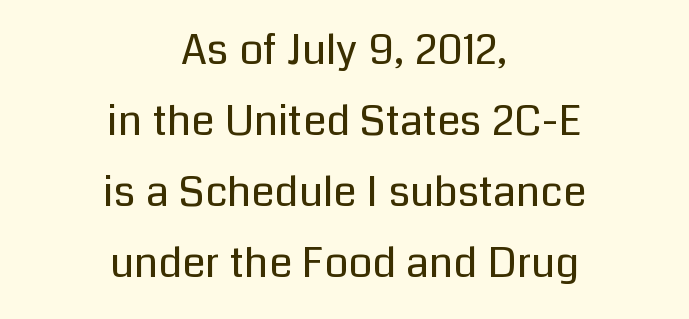
{"serif": "no", "italic": "no", "bold": "no", "weight": "regular", "width": "normal", "stroke_contrast": "low", "x_height": "medium", "monospaced": "no", "underline": "no", "align": "center", "line_spacing": "normal", "line_spacing_ratio": 1.69, "letter_spacing": "normal", "letter_spacing_em": 0.0, "glyph_px": 42}
